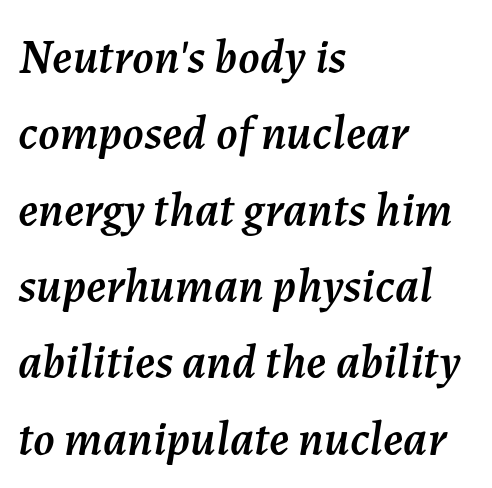
Is the block centered? No — it sits flush against the left margin. Looking at the ascenders, they clearly lean. The rendering uses natural spacing where letterforms have individual widths. Unmarked baselines from the first word to the last. The horizontal fit of the characters is conventional and even.
